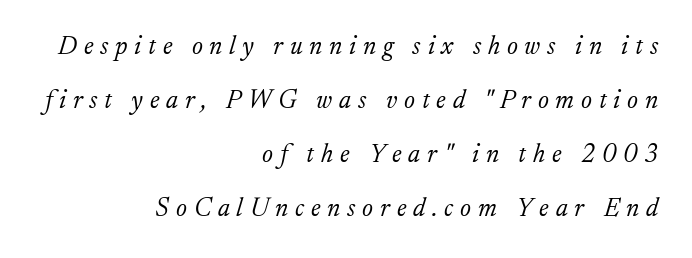
Letter spacing: wide. Horizontally, the lines are justified to the trailing edge only. The font sits on the lighter half of the weight spectrum, regular included. Letters rest on an invisible, unmarked baseline.
